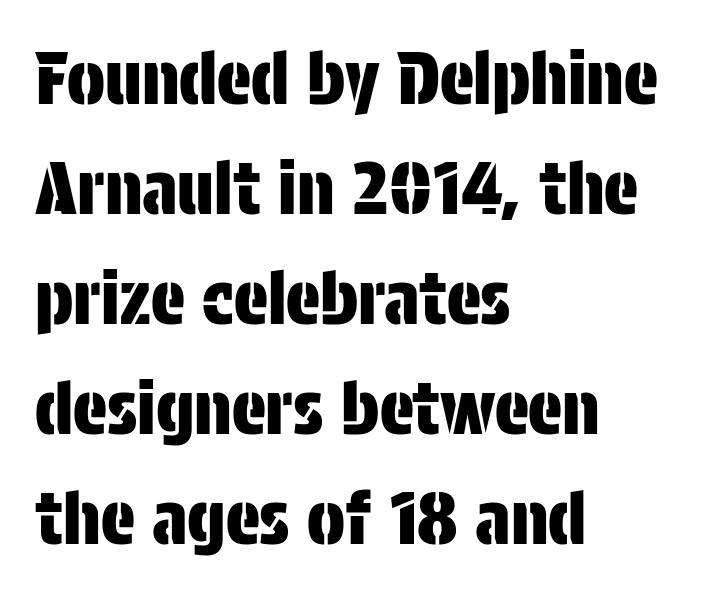
{"serif": "no", "italic": "no", "width": "condensed", "stroke_contrast": "low", "x_height": "large", "monospaced": "no", "underline": "no", "align": "left", "line_spacing": "normal", "line_spacing_ratio": 1.55, "letter_spacing": "normal", "letter_spacing_em": 0.0, "glyph_px": 71}
